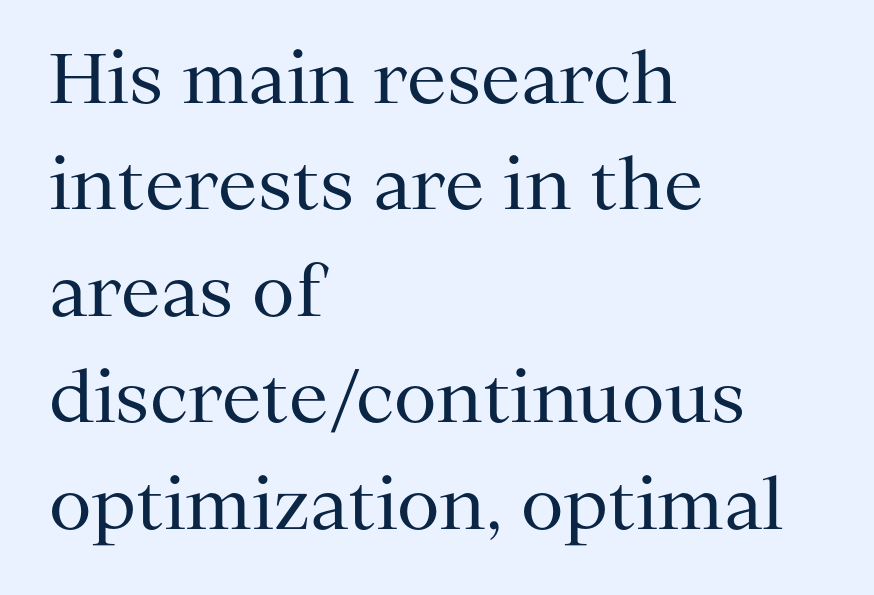
Teacher's note: observe the even left margin — that is flush-left alignment. Are there feet on the stems? There are — it's a serif. You could not count columns in this text — the font is proportionally spaced. The horizontal fit of the characters is conventional and even. The passage shown is not underscored anywhere. The letterforms sit at book weight or below.
